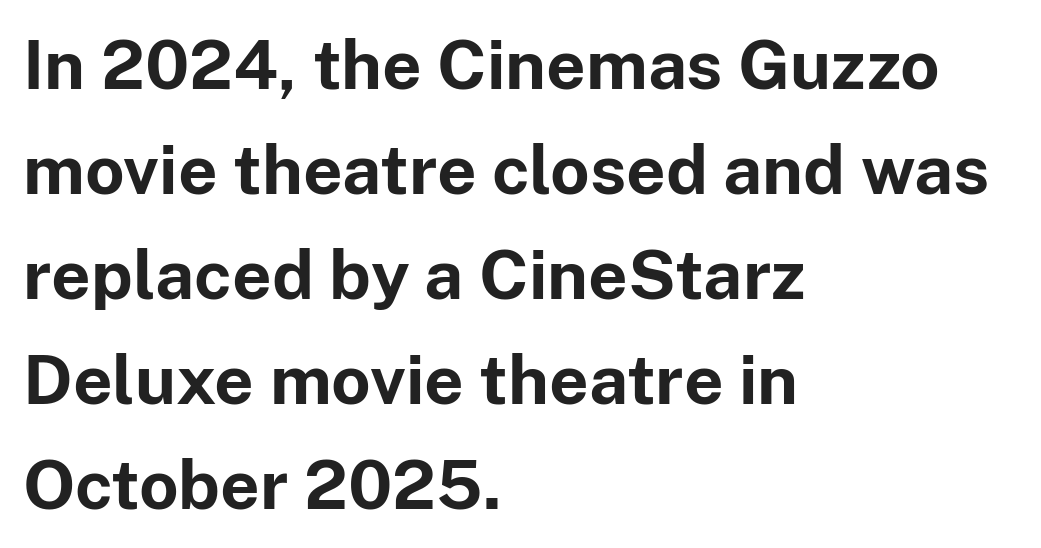
Q: Is the text bold? A: Yes.
Q: Is the text italic (slanted)? A: No, it is upright.
Q: Is the typeface a serif or a sans-serif typeface? A: Sans-serif.
Q: Is the text underlined? A: No.
Q: How is the paragraph aligned? A: Left-aligned.
Q: Is the spacing between letters normal or unusually wide? A: Normal.
Q: Is the spacing between lines tight, normal or loose? A: Normal.
Q: Width (condensed, normal, or wide)? A: Normal.
Q: Stroke contrast? A: Low.
Q: x-height? A: Medium.
Q: Monospaced? A: No.
